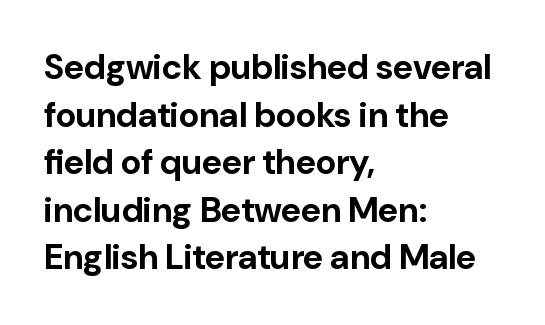
Q: Is the text bold? A: Yes.
Q: Is the text italic (slanted)? A: No, it is upright.
Q: Is the typeface a serif or a sans-serif typeface? A: Sans-serif.
Q: Is the text underlined? A: No.
Q: How is the paragraph aligned? A: Left-aligned.
Q: Is the spacing between letters normal or unusually wide? A: Normal.
Q: Is the spacing between lines tight, normal or loose? A: Normal.
Q: Width (condensed, normal, or wide)? A: Normal.
Q: Stroke contrast? A: Low.
Q: x-height? A: Medium.
Q: Monospaced? A: No.
